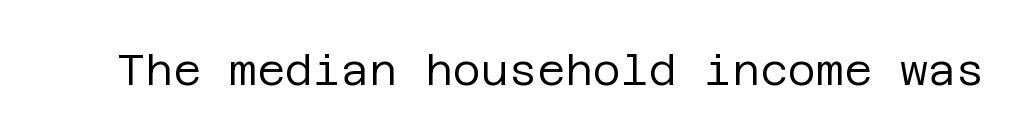
Students, note that the glyphs here touch the page at normal intervals. The weight would be labelled regular, book, light, or lighter still. I'd call this a sans setting — the letters go barefoot. Plain, unruled lines of type. These lines were composed using upright roman letters.
